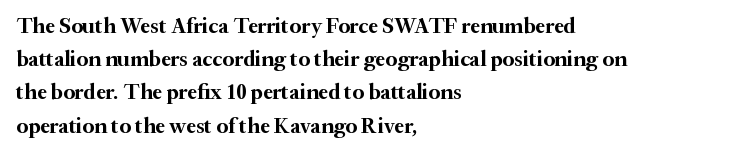
{"italic": "no", "bold": "yes", "underline": "no", "align": "left", "line_spacing": "normal", "line_spacing_ratio": 1.51, "letter_spacing": "normal", "letter_spacing_em": 0.0, "glyph_px": 22}
